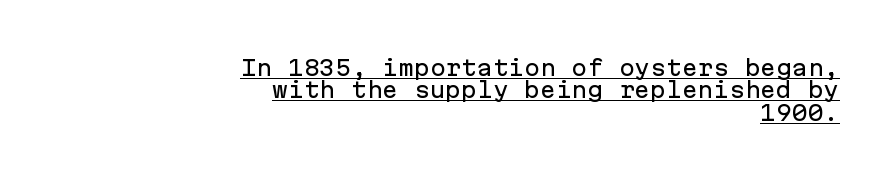
{"italic": "no", "underline": "yes", "align": "right", "line_spacing": "tight", "line_spacing_ratio": 1.07, "letter_spacing": "normal", "letter_spacing_em": 0.0, "glyph_px": 21}
